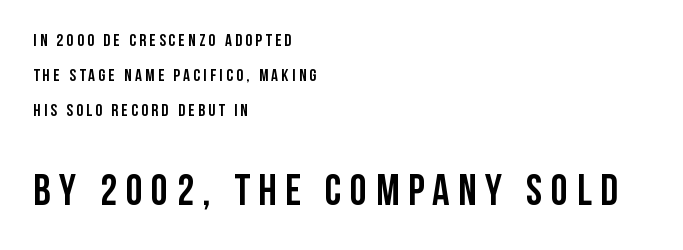
The image shows 43 px semibold, condensed sans-serif type, upright; set left-aligned, loose line spacing (2.06x), unusually wide letter spacing (+0.2 em), not underlined; the second (bottom) block is 2.53x larger; low stroke contrast and a large x-height.
